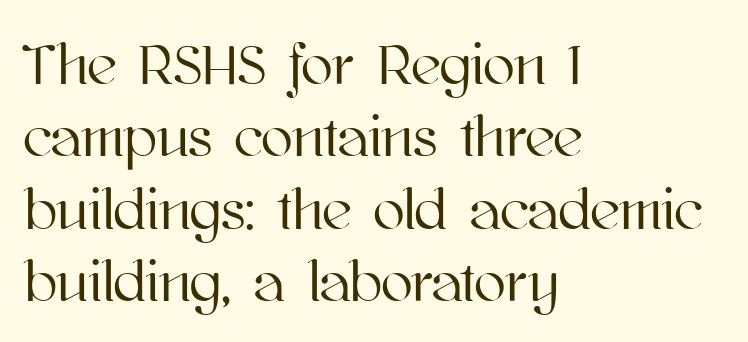
Q: Is the text italic (slanted)? A: No, it is upright.
Q: Is the text underlined? A: No.
Q: How is the paragraph aligned? A: Left-aligned.
Q: Is the spacing between letters normal or unusually wide? A: Normal.
Q: Is the spacing between lines tight, normal or loose? A: Normal.
Q: Width (condensed, normal, or wide)? A: Normal.
Q: Stroke contrast? A: High.
Q: x-height? A: Medium.
Q: Monospaced? A: No.
